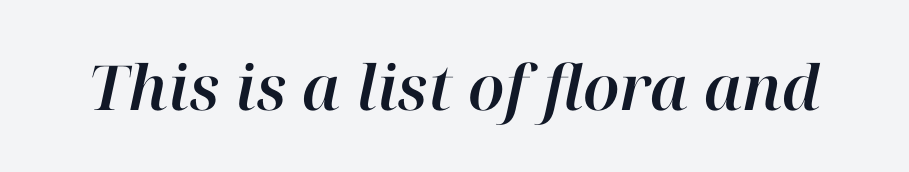
Spacing between characters is what you'd get straight out of the box. Character widths vary here, with narrow letters taking less room than wide ones. The whole block is typeset with a tilt. Words float on clear page, feet unadorned.
